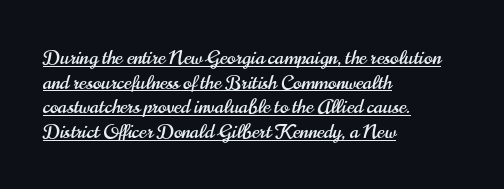
The image shows 20 px text type; set left-aligned, line spacing 1.23x, normal letter spacing, underlined.
